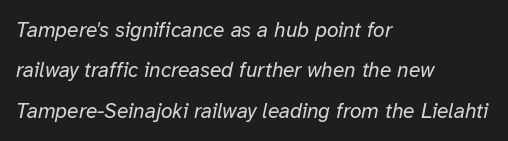
Q: Is the text bold? A: No.
Q: Is the text italic (slanted)? A: Yes, it leans right by about 12 degrees.
Q: Is the text underlined? A: No.
Q: How is the paragraph aligned? A: Left-aligned.
Q: Is the spacing between letters normal or unusually wide? A: Normal.
Q: Is the spacing between lines tight, normal or loose? A: Loose.
